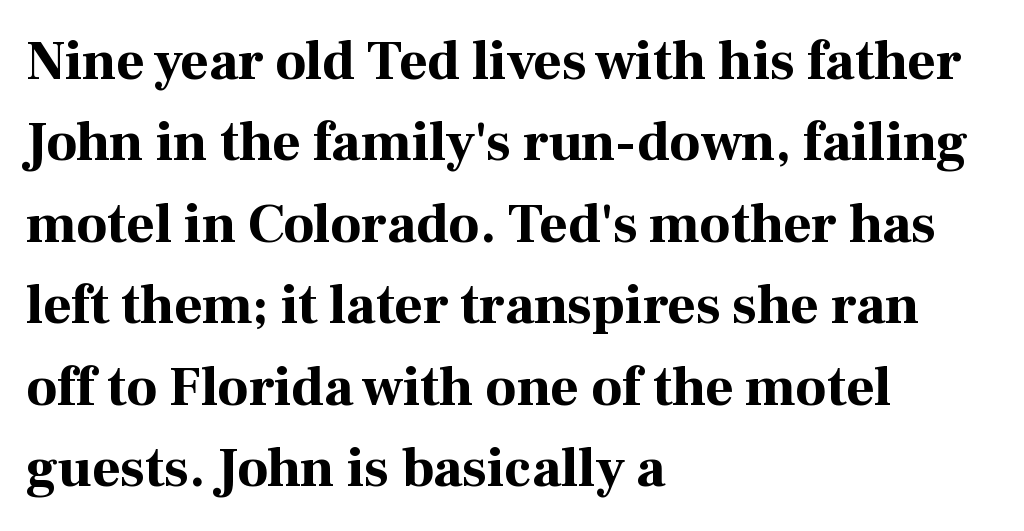
Q: Is the text bold? A: Yes.
Q: Is the text italic (slanted)? A: No, it is upright.
Q: Is the typeface a serif or a sans-serif typeface? A: Serif.
Q: Is the text underlined? A: No.
Q: How is the paragraph aligned? A: Left-aligned.
Q: Is the spacing between letters normal or unusually wide? A: Normal.
Q: Is the spacing between lines tight, normal or loose? A: Normal.
Q: Width (condensed, normal, or wide)? A: Normal.
Q: Stroke contrast? A: High.
Q: x-height? A: Medium.
Q: Monospaced? A: No.
